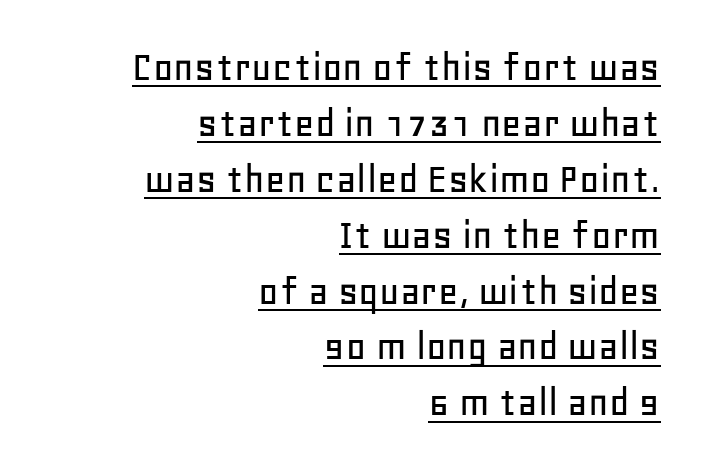
Q: Is the text italic (slanted)? A: No, it is upright.
Q: Is the typeface a serif or a sans-serif typeface? A: Sans-serif.
Q: Is the text underlined? A: Yes.
Q: How is the paragraph aligned? A: Right-aligned.
Q: Is the spacing between letters normal or unusually wide? A: Normal.
Q: Is the spacing between lines tight, normal or loose? A: Normal.
Q: Width (condensed, normal, or wide)? A: Normal.
Q: Stroke contrast? A: Low.
Q: x-height? A: Large.
Q: Monospaced? A: No.
